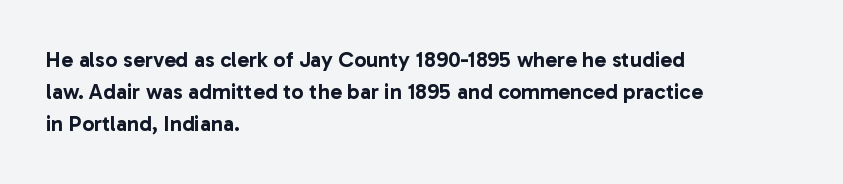
Q: Is the text italic (slanted)? A: No, it is upright.
Q: Is the text underlined? A: No.
Q: How is the paragraph aligned? A: Left-aligned.
Q: Is the spacing between letters normal or unusually wide? A: Normal.
Q: Is the spacing between lines tight, normal or loose? A: Normal.
